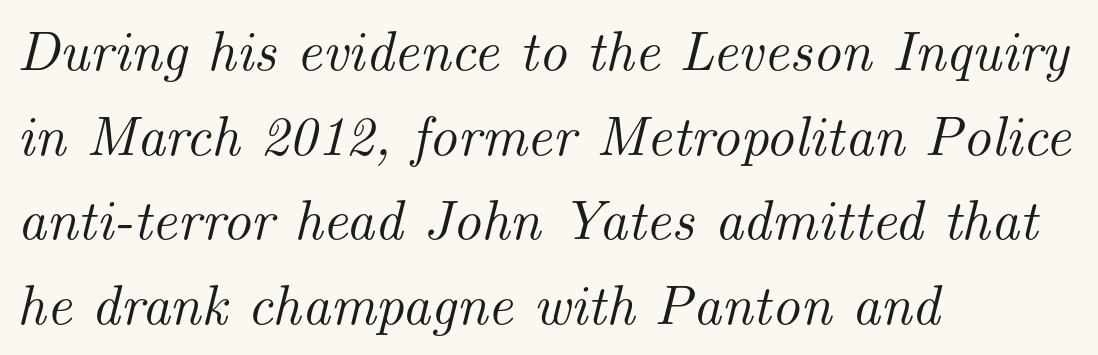
Q: Is the text italic (slanted)? A: Yes, it leans right by about 14 degrees.
Q: Is the typeface a serif or a sans-serif typeface? A: Serif.
Q: Is the text underlined? A: No.
Q: How is the paragraph aligned? A: Left-aligned.
Q: Is the spacing between letters normal or unusually wide? A: Normal.
Q: Is the spacing between lines tight, normal or loose? A: Normal.
Q: Width (condensed, normal, or wide)? A: Normal.
Q: Stroke contrast? A: Medium.
Q: x-height? A: Small.
Q: Monospaced? A: No.
